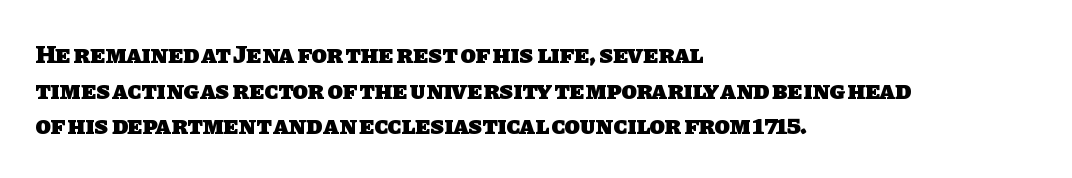
Does extra space separate the letters? No, they use regular spacing. Does the leading feel generous? No, just average. If you drew a ruler down the left edge, every line would touch it. The zone under the glyphs is completely vacant. Does the weight exceed regular? Yes, all the way to bold.
